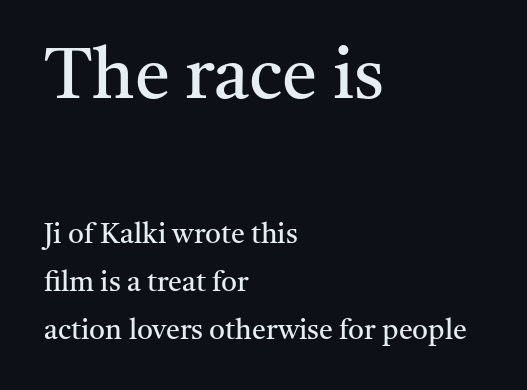
{"serif": "yes", "italic": "no", "bold": "no", "weight": "regular", "width": "normal", "stroke_contrast": "medium", "x_height": "medium", "monospaced": "no", "underline": "no", "align": "left", "line_spacing": "normal", "line_spacing_ratio": 1.7, "letter_spacing": "normal", "letter_spacing_em": 0.0, "larger_block": "first", "size_ratio": 2.54, "glyph_px": 71}
